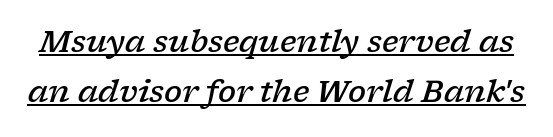
The glyphs are accompanied by a horizontal stroke just below them. The block of text has a typical density, with ordinary space between rows. Set as a demibold, roughly 600 on the weight scale. Proportional: the letters do not fall into vertical columns. Font category for this specimen: serif.
